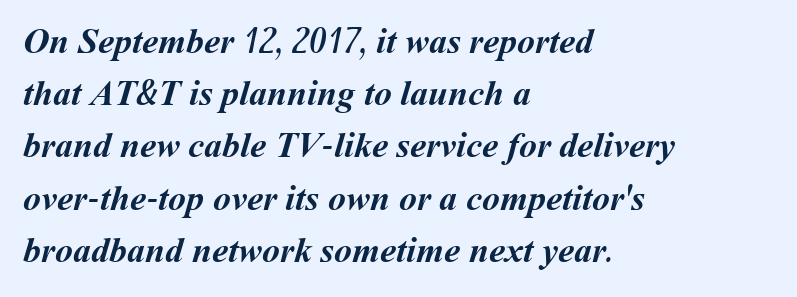
{"bold": "yes", "weight": "semibold", "width": "normal", "stroke_contrast": "medium", "x_height": "medium", "monospaced": "no", "underline": "no", "align": "left", "line_spacing": "normal", "line_spacing_ratio": 1.45, "letter_spacing": "normal", "letter_spacing_em": 0.0, "glyph_px": 36}
